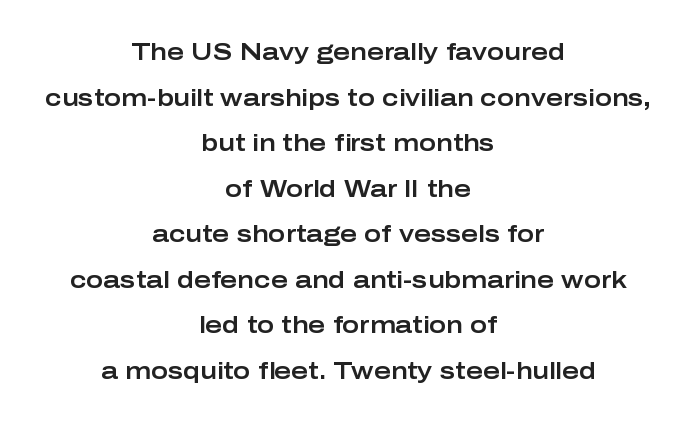
Posture: vertical. Tracking here is standard; glyphs follow each other at the usual distance. Students, observe: this is what heavily led, spacious text looks like. Descenders hang freely into open space. Typeset on center — no edge is straight.
